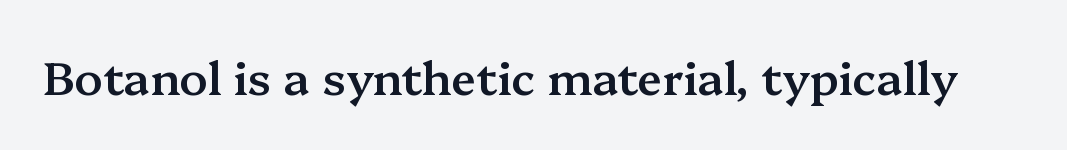
The image shows 46 px semibold serif type, upright; set normal letter spacing, not underlined; medium stroke contrast and a medium x-height.
